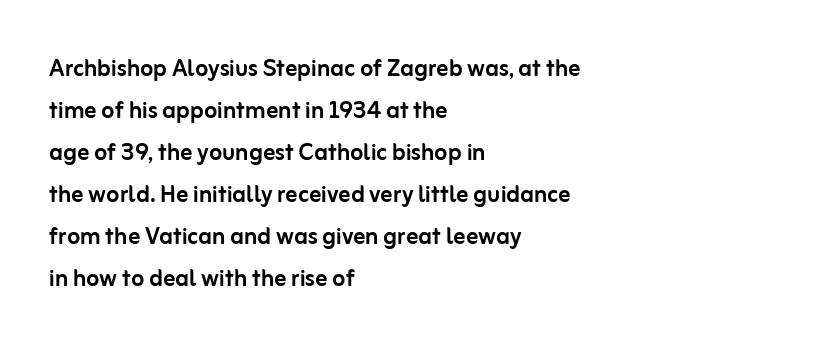
The glyphs in this specimen are sans serif. The lettering holds an erect, upright posture throughout. These lines are set flush left with a ragged right edge. How would I describe the line gaps? Plain and ordinary. These lines are rendered in a variable-pitch font.
